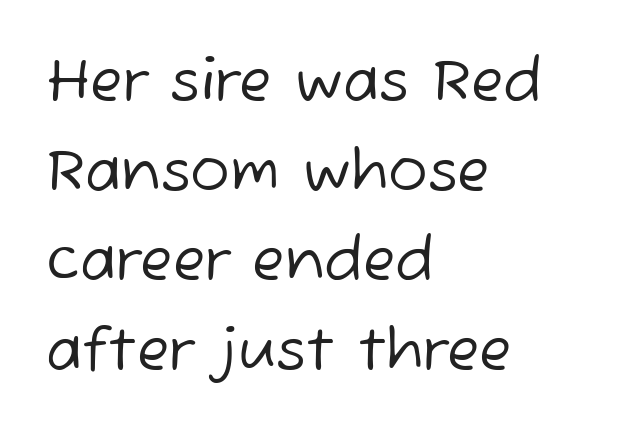
Descenders hang freely into open space. Tracking here is standard; glyphs follow each other at the usual distance. Proportional: the letters do not fall into vertical columns. Vertical stems look standard width or narrower in stroke.
